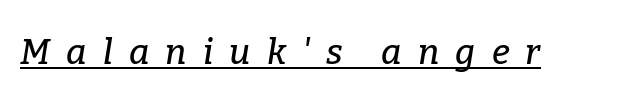
Character widths vary here, with narrow letters taking less room than wide ones. Somebody hit Ctrl+U on this one — the words are underlined. Old-style or modern, the face here clearly has serifs. Style check: oblique.
